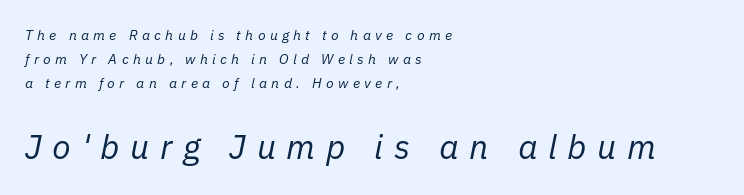
Q: Is the text bold? A: No.
Q: Is the text italic (slanted)? A: Yes, it leans right by about 11 degrees.
Q: Is the text underlined? A: No.
Q: How is the paragraph aligned? A: Left-aligned.
Q: Is the spacing between letters normal or unusually wide? A: Unusually wide.
Q: Which block of text is set in a larger size, the first (top) or the second (bottom)? A: The second (bottom) one.
Q: Width (condensed, normal, or wide)? A: Normal.
Q: Stroke contrast? A: Low.
Q: x-height? A: Medium.
Q: Monospaced? A: No.
